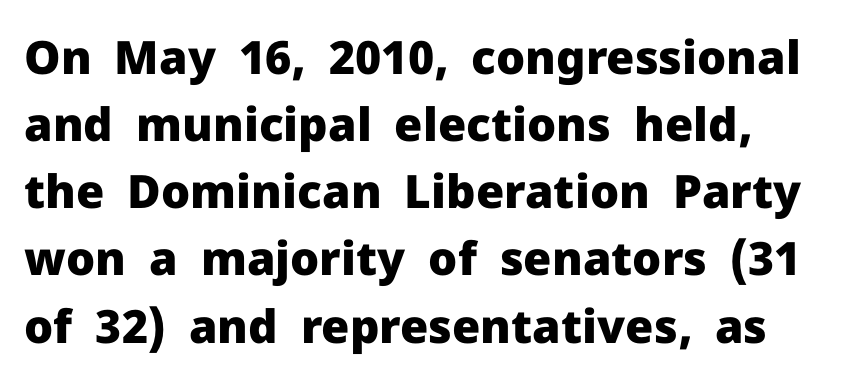
Check the space under the baseline: it is left empty. Tracking here is standard; glyphs follow each other at the usual distance. Emphasis by weight is at full strength: bold. You could not count columns in this text — the font is proportionally spaced. Vertical spacing — default.
